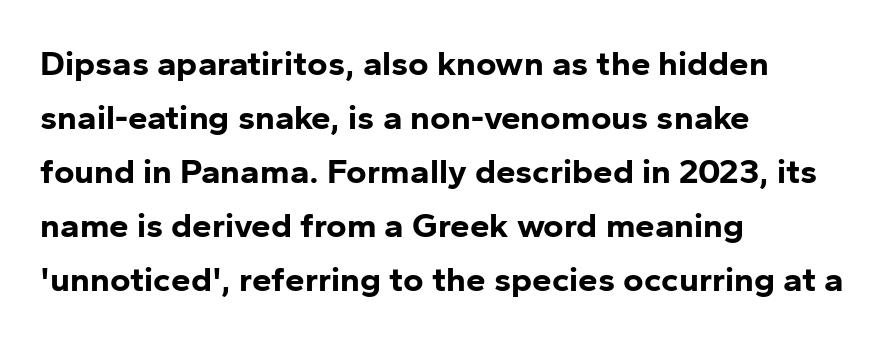
The image shows 35 px bold sans-serif type, upright; set left-aligned, normal line spacing (1.54x), normal letter spacing, not underlined; low stroke contrast and a medium x-height.
